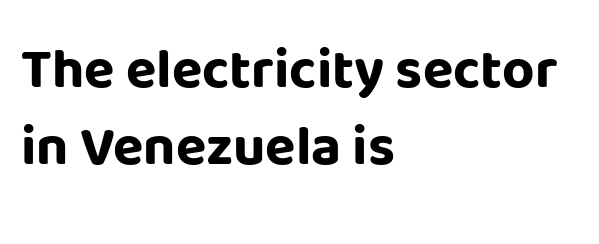
Words float on clear page, feet unadorned. The letterforms sit shoulder to shoulder at normal distance. Reading down the column, the eye jumps a familiar distance to each next line. The paragraph has a hard left edge and a soft right edge. The sample has been set heavy, in full bold.
